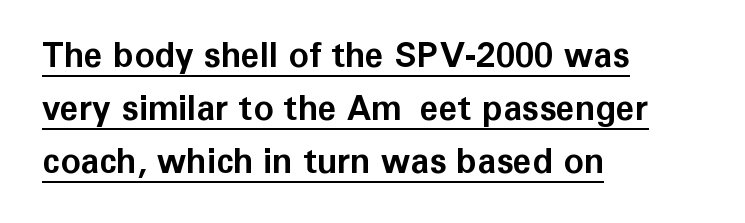
You can tell from the bare stems that sans-serif type was used. Does the weight exceed regular? Yes, all the way to bold. Descenders here cross a horizontal rule under the line. Each letter keeps its own natural width here, so spacing adapts to shape. Reading down the block, your eye returns to a fixed left position each line. If you drew a line through each stem, it would be perfectly vertical.
